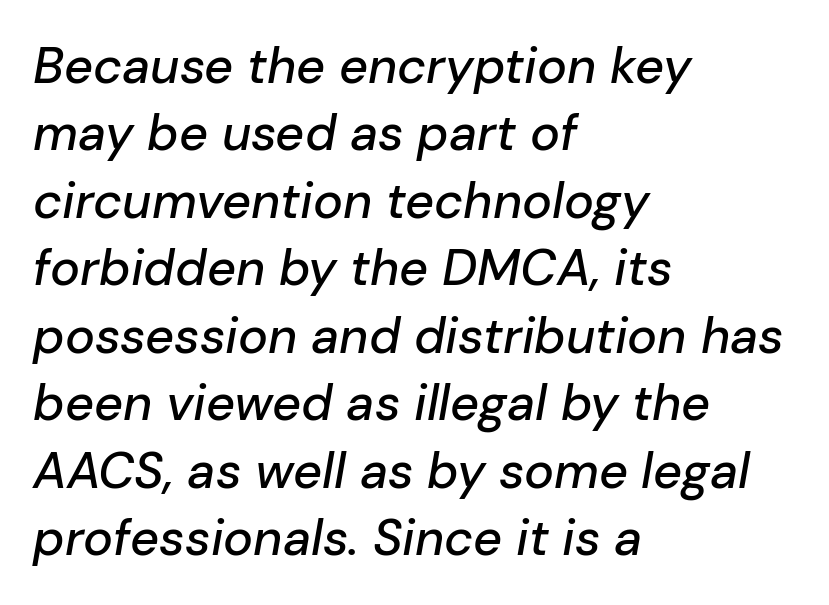
The image shows 50 px text type, italic (leaning right); set left-aligned, normal line spacing (1.35x), normal letter spacing, not underlined; low stroke contrast and a medium x-height.
